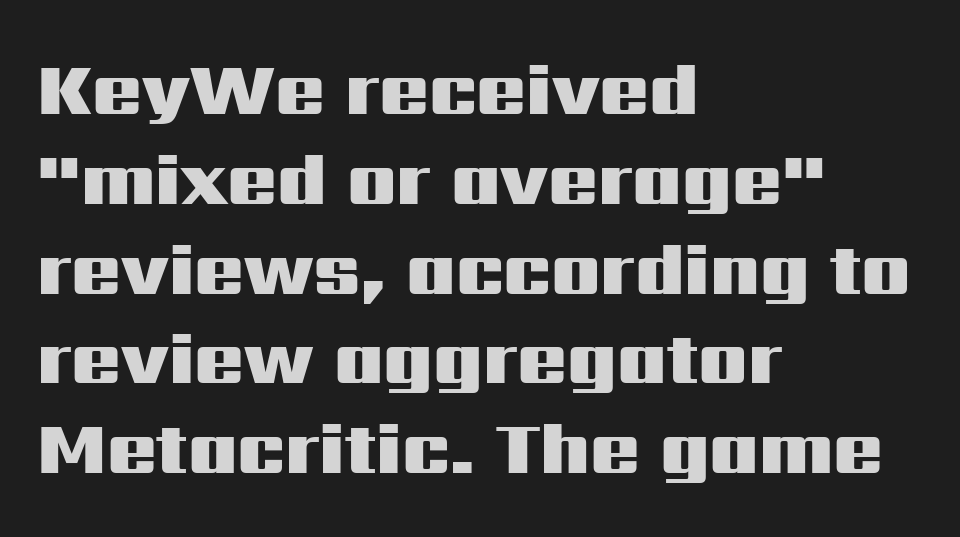
The rendering uses natural spacing where letterforms have individual widths. The typesetter chose a ragged-right arrangement here. The gaps between neighbouring characters are ordinary and unremarkable. Underlining? Definitely not there. The lettering holds an erect, upright posture throughout.
